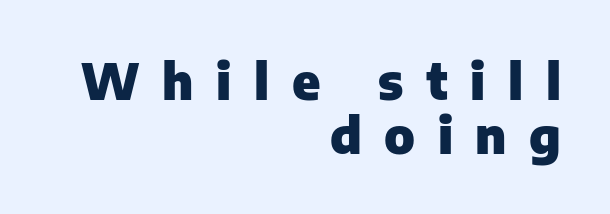
Horizontally, the lines are justified to the trailing edge only. No feet cap the strokes, marking this as sans-serif type. Has an underline been added? It has not. Tracking here is generous; glyphs stand well apart from one another. Ordinary non-slanted type is in use. Bold? Absolutely — the strokes are thick and heavy.
